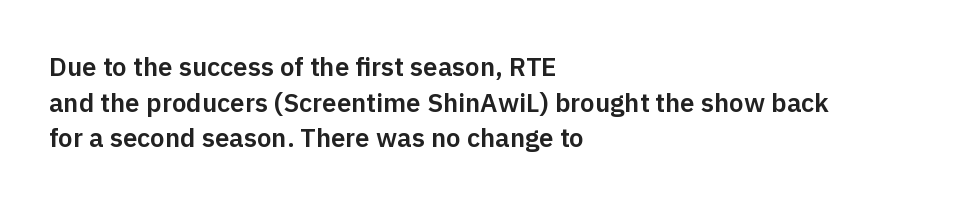
{"italic": "no", "underline": "no", "align": "left", "line_spacing": "normal", "line_spacing_ratio": 1.37, "letter_spacing": "normal", "letter_spacing_em": 0.0, "glyph_px": 26}
